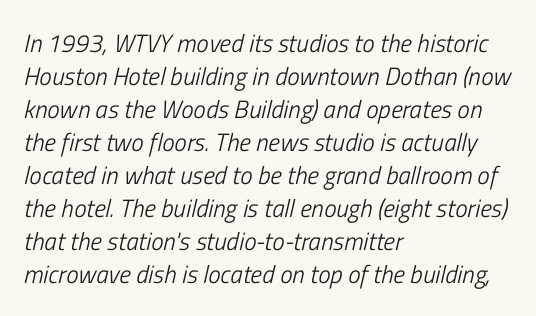
Q: Is the text bold? A: No.
Q: Is the text italic (slanted)? A: Yes, it leans right by about 13 degrees.
Q: Is the text underlined? A: No.
Q: How is the paragraph aligned? A: Left-aligned.
Q: Is the spacing between letters normal or unusually wide? A: Normal.
Q: Is the spacing between lines tight, normal or loose? A: Normal.
